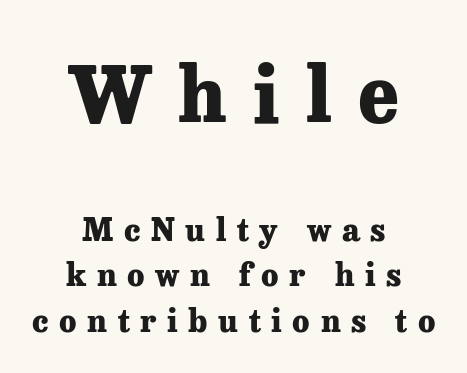
As a designer I'd log this as weight 700, bold. Line starts and ends both wander, symmetrically. Proportional: the letters do not fall into vertical columns. The letters are spread apart with noticeably loose tracking.
